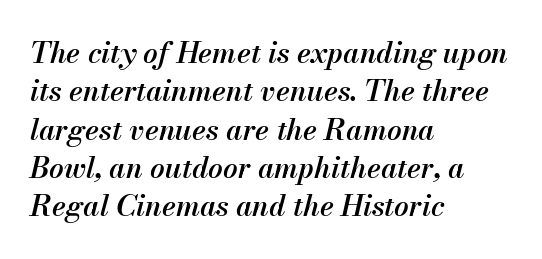
Q: Is the text bold? A: Semi-bold.
Q: Is the text italic (slanted)? A: Yes, it leans right by about 13 degrees.
Q: Is the text underlined? A: No.
Q: How is the paragraph aligned? A: Left-aligned.
Q: Is the spacing between letters normal or unusually wide? A: Normal.
Q: Is the spacing between lines tight, normal or loose? A: Normal.
Q: Width (condensed, normal, or wide)? A: Normal.
Q: Stroke contrast? A: Medium.
Q: x-height? A: Small.
Q: Monospaced? A: No.
